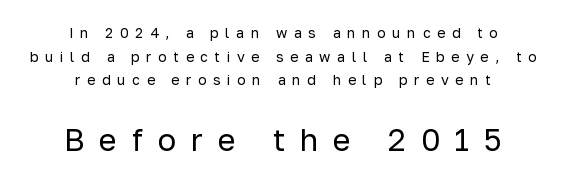
Q: Is the text bold? A: No.
Q: Is the text italic (slanted)? A: No, it is upright.
Q: Is the typeface a serif or a sans-serif typeface? A: Sans-serif.
Q: Is the text underlined? A: No.
Q: How is the paragraph aligned? A: Centered.
Q: Is the spacing between letters normal or unusually wide? A: Unusually wide.
Q: Is the spacing between lines tight, normal or loose? A: Normal.
Q: Which block of text is set in a larger size, the first (top) or the second (bottom)? A: The second (bottom) one.
Q: Width (condensed, normal, or wide)? A: Normal.
Q: Stroke contrast? A: Low.
Q: x-height? A: Medium.
Q: Monospaced? A: No.
